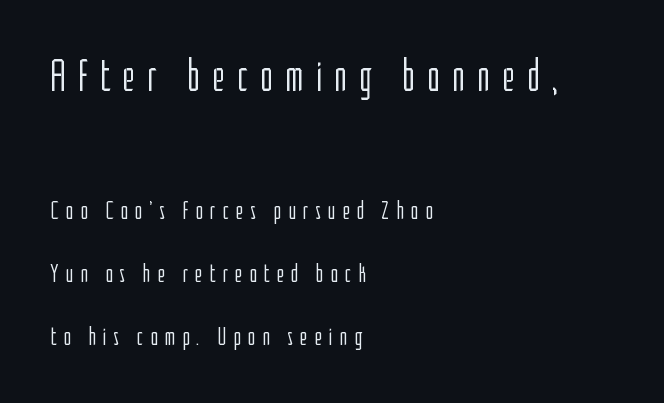
Q: Is the text bold? A: No.
Q: Is the text italic (slanted)? A: No, it is upright.
Q: Is the typeface a serif or a sans-serif typeface? A: Sans-serif.
Q: Is the text underlined? A: No.
Q: How is the paragraph aligned? A: Left-aligned.
Q: Is the spacing between letters normal or unusually wide? A: Unusually wide.
Q: Is the spacing between lines tight, normal or loose? A: Loose.
Q: Which block of text is set in a larger size, the first (top) or the second (bottom)? A: The first (top) one.
Q: Width (condensed, normal, or wide)? A: Condensed.
Q: Stroke contrast? A: Low.
Q: x-height? A: Medium.
Q: Monospaced? A: No.
